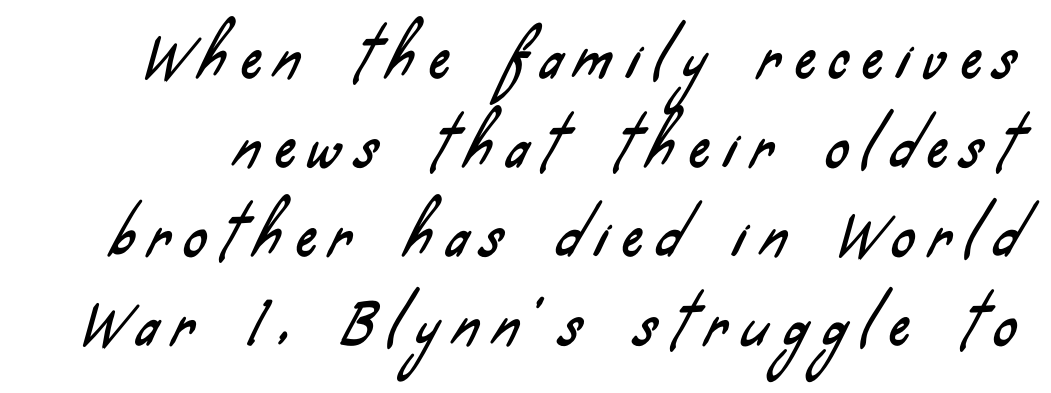
The image shows 56 px condensed sans-serif type; set normal line spacing (1.59x), unusually wide letter spacing (+0.27 em), not underlined; low stroke contrast and a small x-height.
